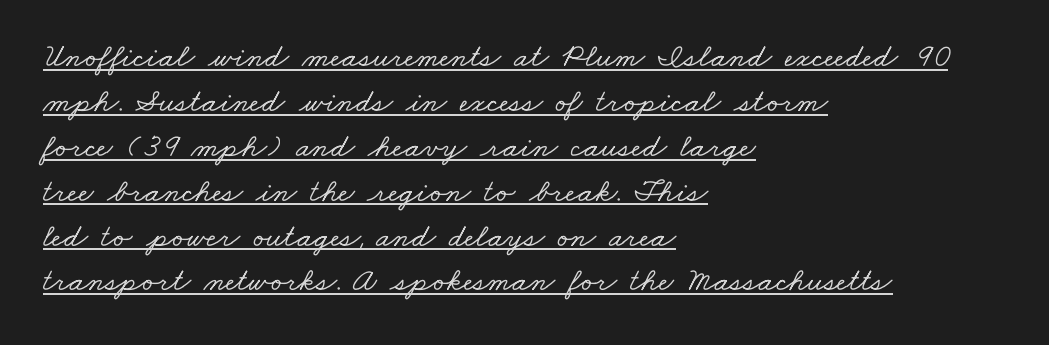
The image shows 33 px wide serif type; set left-aligned, normal line spacing (1.36x), normal letter spacing, underlined; low stroke contrast and a small x-height.
